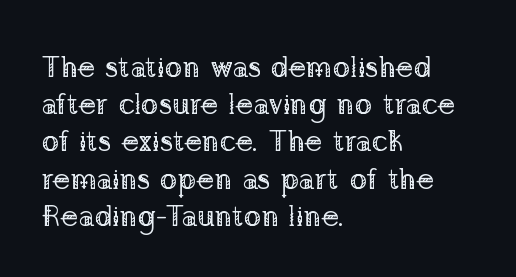
Q: Is the text bold? A: No.
Q: Is the text italic (slanted)? A: No, it is upright.
Q: Is the typeface a serif or a sans-serif typeface? A: Serif.
Q: Is the text underlined? A: No.
Q: How is the paragraph aligned? A: Left-aligned.
Q: Is the spacing between letters normal or unusually wide? A: Normal.
Q: Width (condensed, normal, or wide)? A: Normal.
Q: Stroke contrast? A: Low.
Q: x-height? A: Medium.
Q: Monospaced? A: No.
